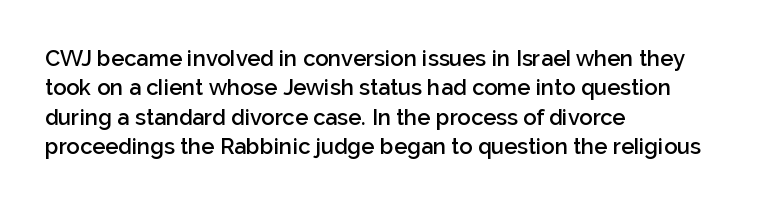
Unmarked baselines from the first word to the last. Does the copy run flush right? No — it runs flush left. Every stem runs plumb, perpendicular to the baseline. Each glyph is drawn with semibold strokes, heavier than normal yet not fully bold. The rendering keeps characters at their native spacing.
